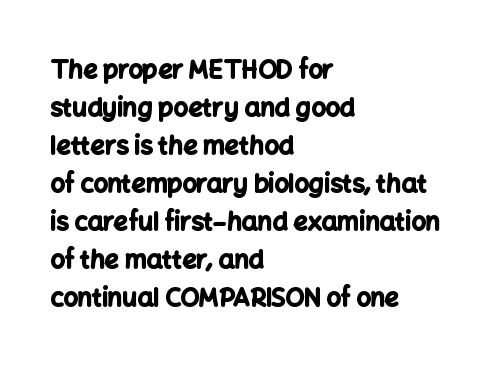
Q: Is the text bold? A: Yes.
Q: Is the text italic (slanted)? A: No, it is upright.
Q: Is the text underlined? A: No.
Q: How is the paragraph aligned? A: Left-aligned.
Q: Is the spacing between letters normal or unusually wide? A: Normal.
Q: Is the spacing between lines tight, normal or loose? A: Normal.
